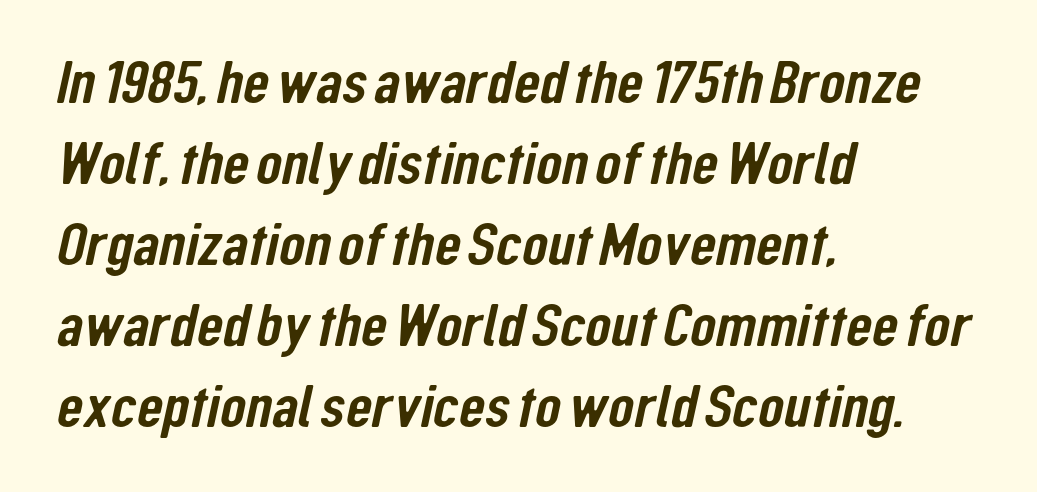
Normally led — the rows are evenly, conventionally spaced. Short and long lines alike share a common starting point at left. The type family on display is of the sans-serif kind. Note the varied advance widths — an 'i' is clearly narrower than an 'm'. The passage shown is not underscored anywhere. How are the letters spaced? Ordinarily, with no added tracking.
